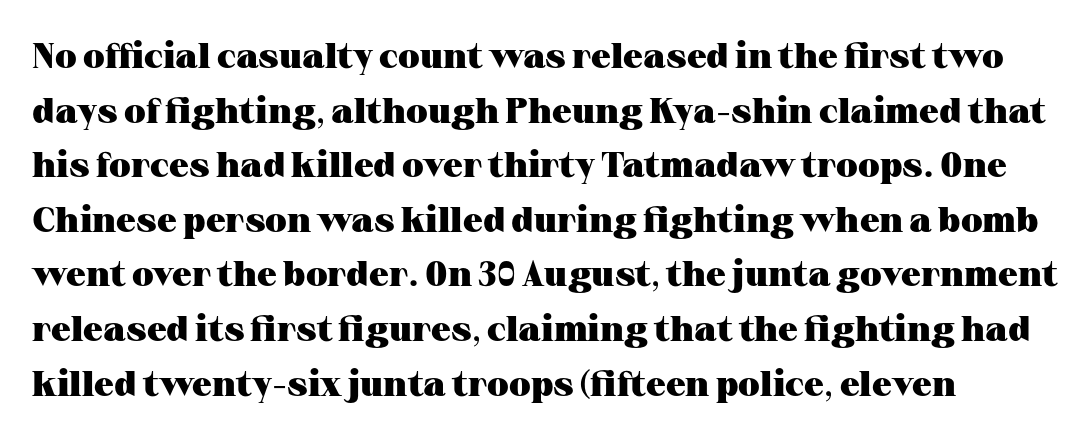
You can tell it's not italic because the verticals are truly vertical. Here the designer chose a conventional face with non-uniform glyph widths. These lines are composed in type with serifs. The characters look thick and weighty, a clear bold. Only glyphs here, with clear space below each row.
